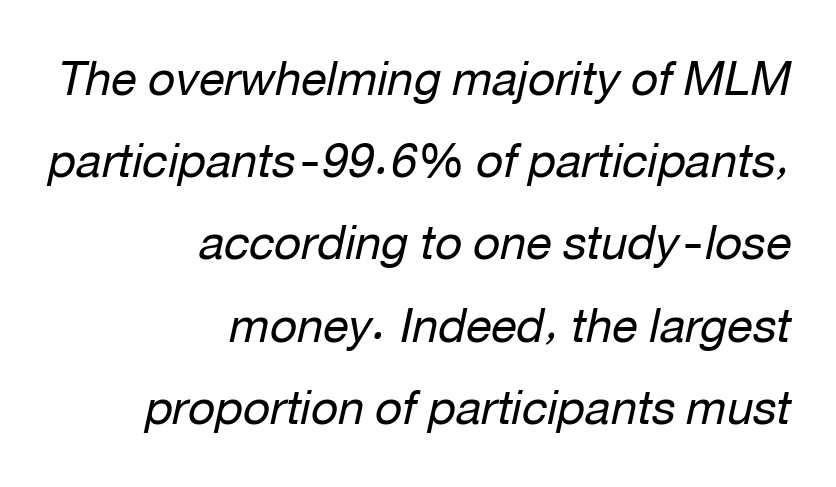
Q: Is the text bold? A: No.
Q: Is the text italic (slanted)? A: Yes, it leans right by about 12 degrees.
Q: Is the text underlined? A: No.
Q: How is the paragraph aligned? A: Right-aligned.
Q: Is the spacing between letters normal or unusually wide? A: Normal.
Q: Width (condensed, normal, or wide)? A: Normal.
Q: Stroke contrast? A: Low.
Q: x-height? A: Medium.
Q: Monospaced? A: No.
